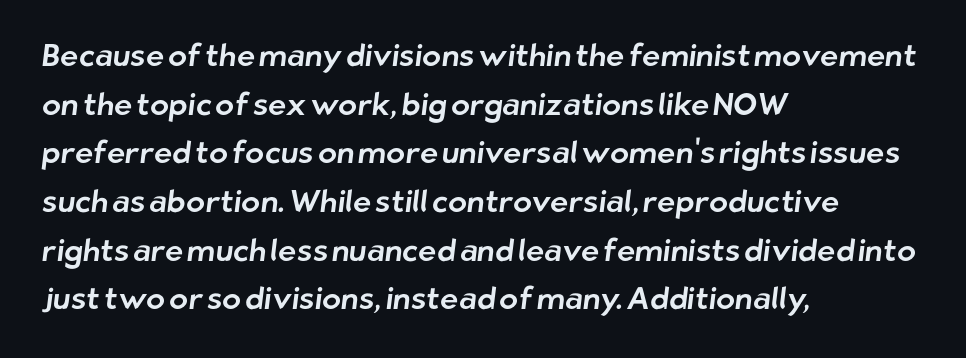
{"serif": "no", "width": "normal", "stroke_contrast": "low", "x_height": "medium", "monospaced": "no", "underline": "no", "align": "left", "line_spacing": "normal", "line_spacing_ratio": 1.57, "letter_spacing": "normal", "letter_spacing_em": 0.0, "glyph_px": 31}
